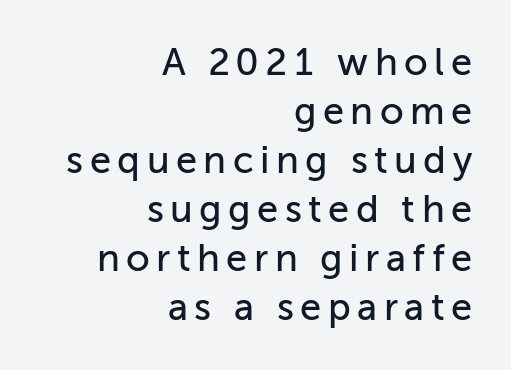
The image shows 38 px sans-serif type, upright; set right-aligned, normal line spacing (1.29x), not underlined; low stroke contrast and a medium x-height.
